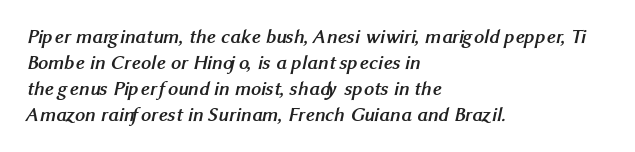
{"bold": "yes", "underline": "no", "align": "left", "line_spacing": "normal", "line_spacing_ratio": 1.3, "letter_spacing": "normal", "letter_spacing_em": 0.0, "glyph_px": 20}
